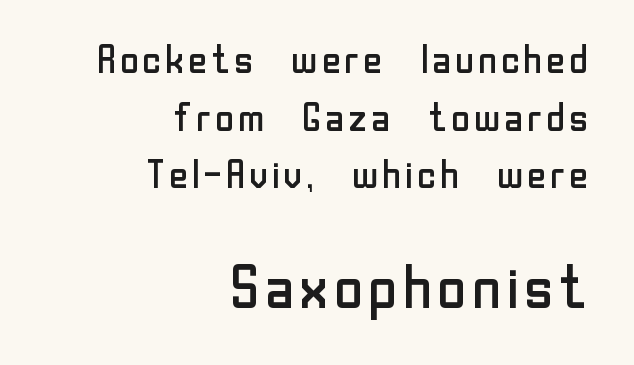
Do the letters lean? They stand straight. The type is set solid horizontally, with unmodified tracking. What's the leading like? Ordinary, nothing unusual. Think standard paragraph weight, or any step lighter than that. Check where the strokes stop: nothing finishes them off — pure sans. Does the bottom block carry the larger type? Yes, it does.
